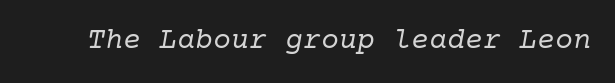
This is not heavy type; no bold has been used. Is the letter spacing exaggerated? No — it looks like the ordinary default. The passage shown leans; its letterforms are oblique. Check under the words: just untouched page.
